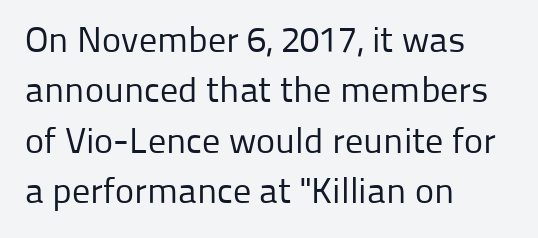
Quick note: interline space is typical. Does the type have serifs? No, each stem ends abruptly. Layout note: lines flush left. Descender tails drop into unmarked territory. Stems and bowls with no extra thickness — not bold. Each letter keeps its own natural width here, so spacing adapts to shape.
